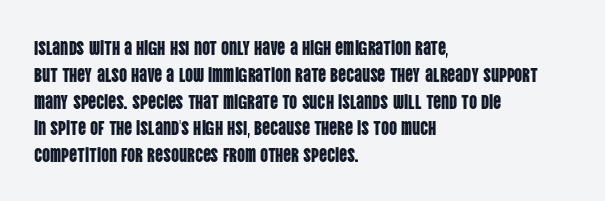
Q: Is the text italic (slanted)? A: No, it is upright.
Q: Is the text underlined? A: No.
Q: How is the paragraph aligned? A: Left-aligned.
Q: Is the spacing between letters normal or unusually wide? A: Normal.
Q: Is the spacing between lines tight, normal or loose? A: Normal.
